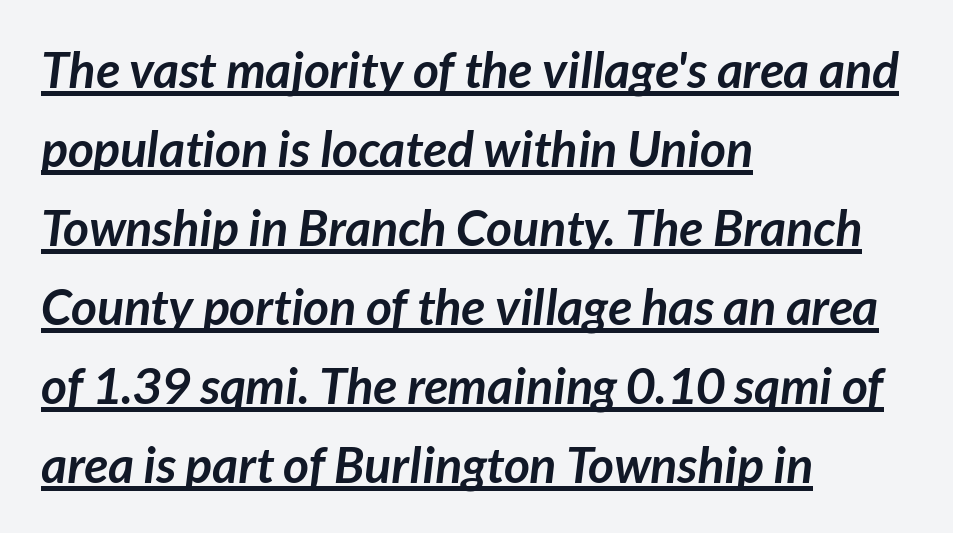
{"serif": "no", "bold": "yes", "weight": "semibold", "width": "normal", "stroke_contrast": "low", "x_height": "medium", "monospaced": "no", "underline": "yes", "align": "left", "line_spacing": "normal", "line_spacing_ratio": 1.58, "letter_spacing": "normal", "letter_spacing_em": 0.0, "glyph_px": 50}
